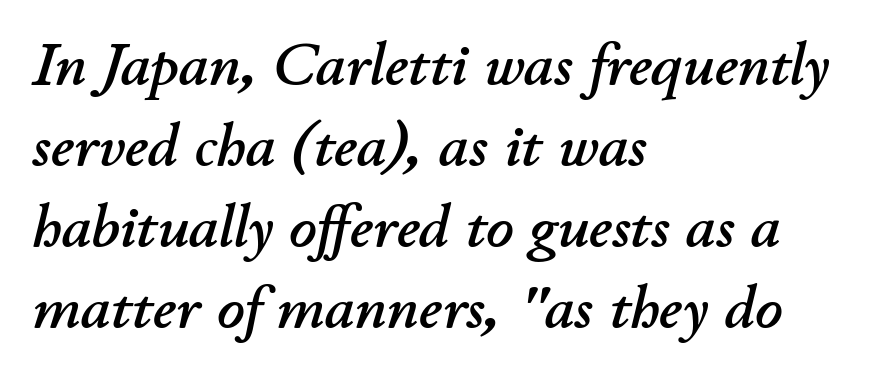
{"italic": "yes", "lean": "right", "slant_degrees": 11, "width": "normal", "stroke_contrast": "low", "x_height": "small", "monospaced": "no", "underline": "no", "align": "left", "line_spacing": "normal", "line_spacing_ratio": 1.35, "letter_spacing": "normal", "letter_spacing_em": 0.0, "glyph_px": 60}
